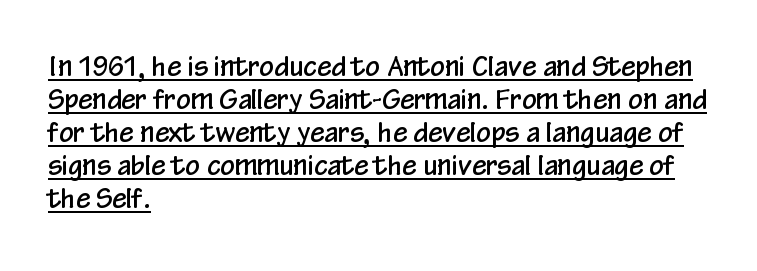
The image shows 26 px text type, upright; set left-aligned, normal line spacing (1.27x), normal letter spacing, underlined.
